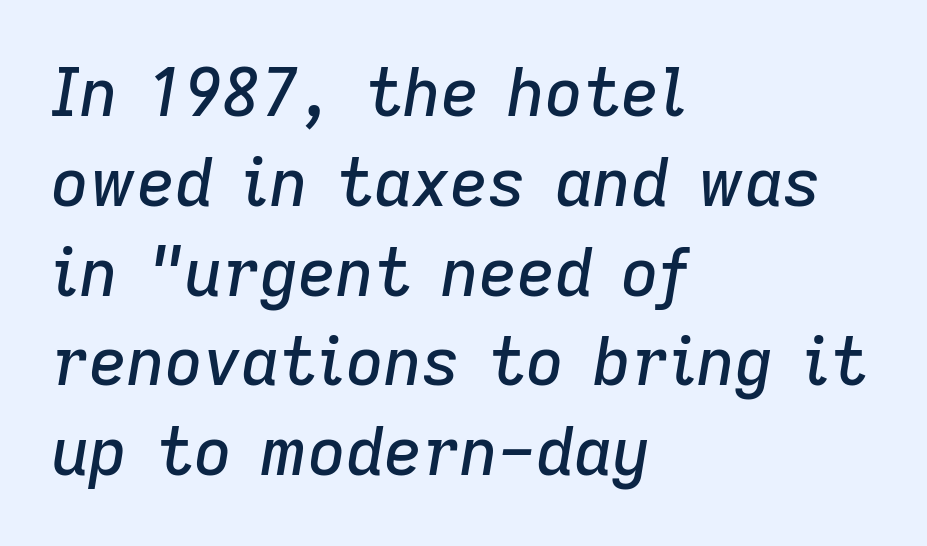
{"italic": "yes", "lean": "right", "slant_degrees": 9, "width": "normal", "stroke_contrast": "low", "x_height": "medium", "monospaced": "no", "underline": "no", "align": "left", "line_spacing": "normal", "line_spacing_ratio": 1.36, "letter_spacing": "normal", "letter_spacing_em": 0.0, "glyph_px": 66}
